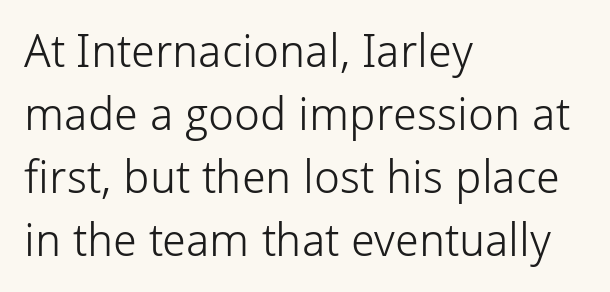
{"serif": "no", "italic": "no", "bold": "no", "weight": "light", "width": "normal", "stroke_contrast": "low", "x_height": "medium", "monospaced": "no", "underline": "no", "align": "left", "line_spacing": "normal", "line_spacing_ratio": 1.37, "letter_spacing": "normal", "letter_spacing_em": 0.0, "glyph_px": 46}
